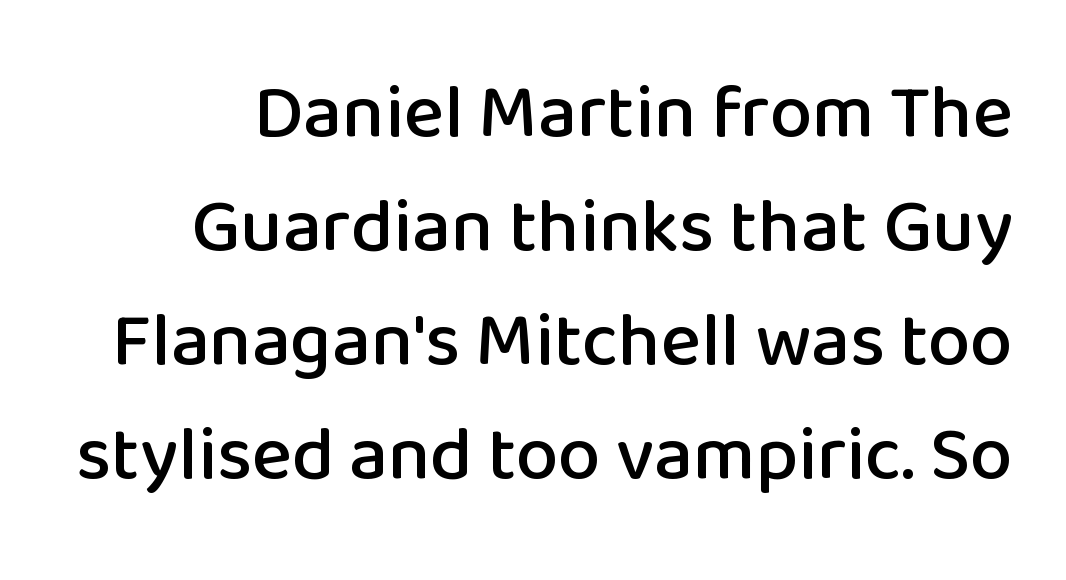
The image shows 76 px sans-serif type, upright; set normal line spacing (1.5x), normal letter spacing, not underlined; low stroke contrast and a medium x-height.
